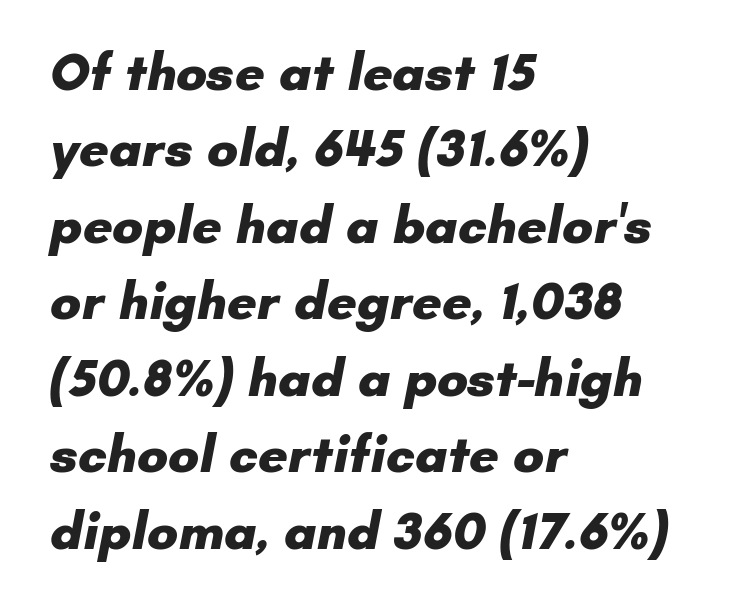
The image shows 52 px heavy sans-serif type; set left-aligned, normal line spacing (1.47x), normal letter spacing, not underlined; low stroke contrast and a small x-height.
